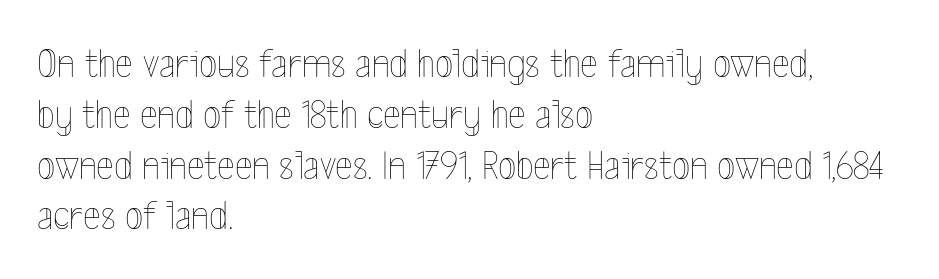
Q: Is the text bold? A: No.
Q: Is the text italic (slanted)? A: No, it is upright.
Q: Is the text underlined? A: No.
Q: How is the paragraph aligned? A: Left-aligned.
Q: Is the spacing between letters normal or unusually wide? A: Normal.
Q: Width (condensed, normal, or wide)? A: Condensed.
Q: x-height? A: Medium.
Q: Monospaced? A: No.
